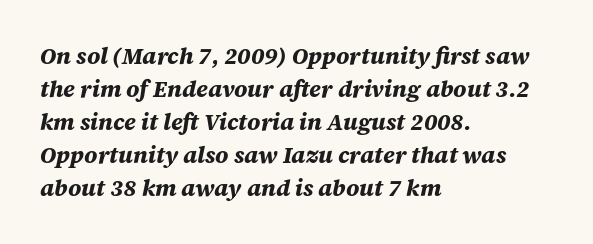
{"italic": "yes", "lean": "right", "slant_degrees": 12, "bold": "yes", "underline": "no", "align": "left", "line_spacing": "normal", "line_spacing_ratio": 1.43, "letter_spacing": "normal", "letter_spacing_em": 0.0, "glyph_px": 23}
